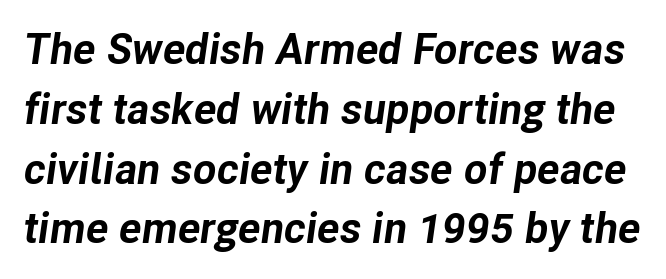
{"italic": "yes", "lean": "right", "slant_degrees": 8, "bold": "yes", "weight": "bold", "width": "normal", "stroke_contrast": "low", "x_height": "medium", "monospaced": "no", "underline": "no", "line_spacing": "normal", "line_spacing_ratio": 1.39, "letter_spacing": "normal", "letter_spacing_em": 0.0, "glyph_px": 43}
